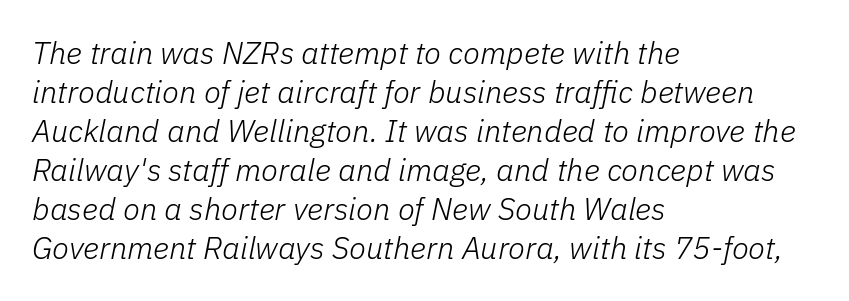
Glyph-to-glyph distance matches everyday printed text. Stem width sits at or under what a default text font uses. Nobody drew a line under any word here. Notice how descenders clear the ascenders below comfortably — that's standard leading.
